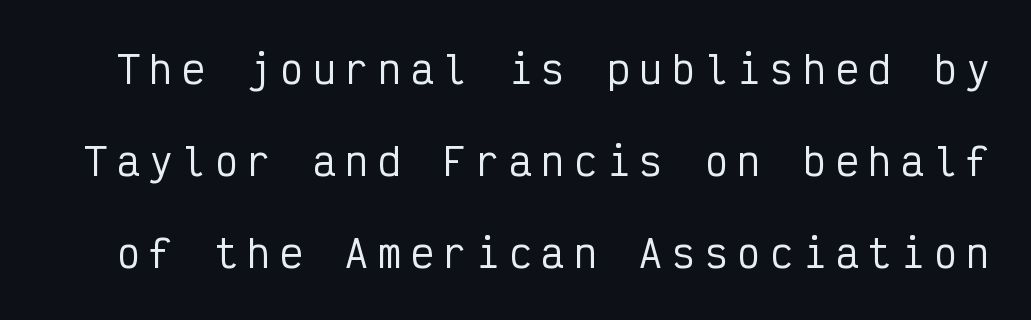
{"serif": "no", "italic": "no", "width": "condensed", "stroke_contrast": "low", "x_height": "medium", "monospaced": "yes", "underline": "no", "line_spacing": "loose", "line_spacing_ratio": 2.42, "letter_spacing": "wide", "letter_spacing_em": 0.26, "glyph_px": 38}
